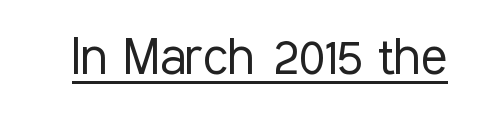
Q: Is the text bold? A: No.
Q: Is the text italic (slanted)? A: No, it is upright.
Q: Is the typeface a serif or a sans-serif typeface? A: Sans-serif.
Q: Is the text underlined? A: Yes.
Q: Is the spacing between letters normal or unusually wide? A: Normal.
Q: Width (condensed, normal, or wide)? A: Condensed.
Q: Stroke contrast? A: Low.
Q: x-height? A: Medium.
Q: Monospaced? A: No.
